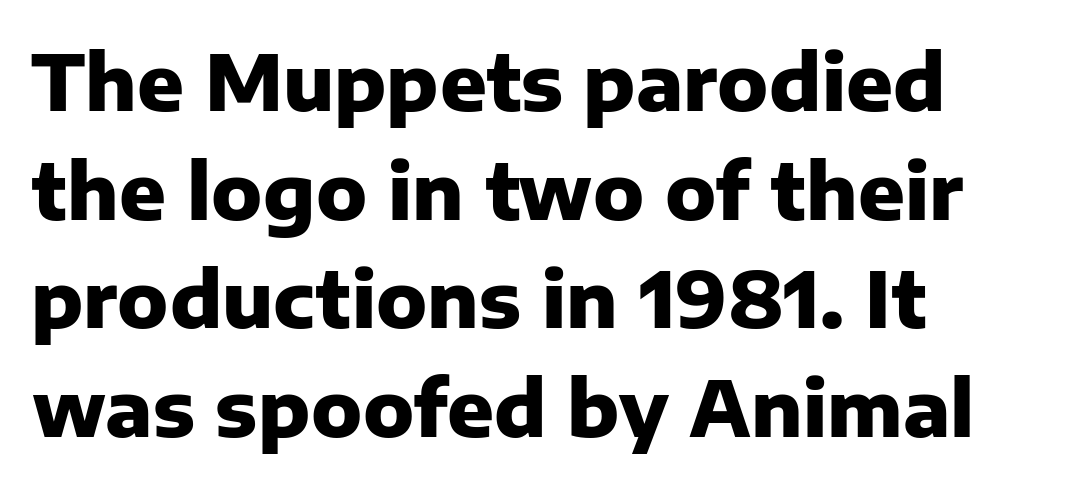
The image shows 77 px heavy sans-serif type, upright; set left-aligned, normal line spacing (1.41x), normal letter spacing, not underlined; low stroke contrast and a medium x-height.
